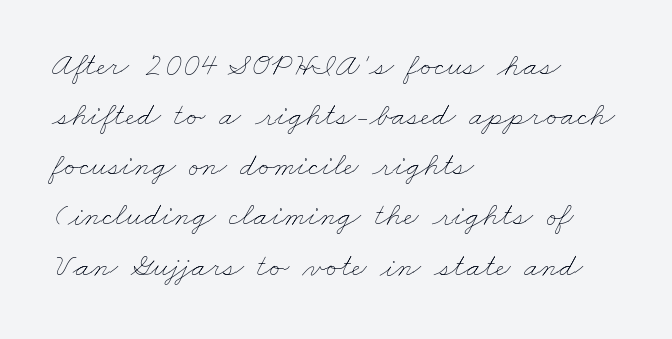
The typesetting does not lean heavy: it is not bold. The designer left line spacing at the default. Every row of glyphs begins at an identical x-position on the left. In terms of letterspacing, this is plain default setting. The space beneath each line is pristine and unruled. These lines are rendered in a variable-pitch font.
